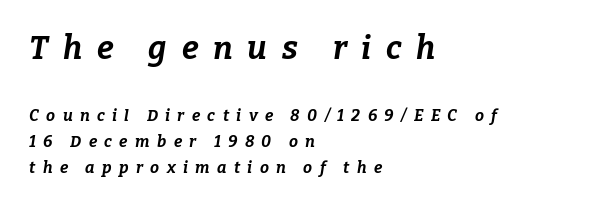
In terms of letterspacing, this is a distinctly airy, spread setting. The passage shown is not underscored anywhere. These lines stack with their left ends in a neat column. The lettering tilts uniformly, giving the passage an italic look. Compared with typical paragraphs, the rows here are spaced about the same.
